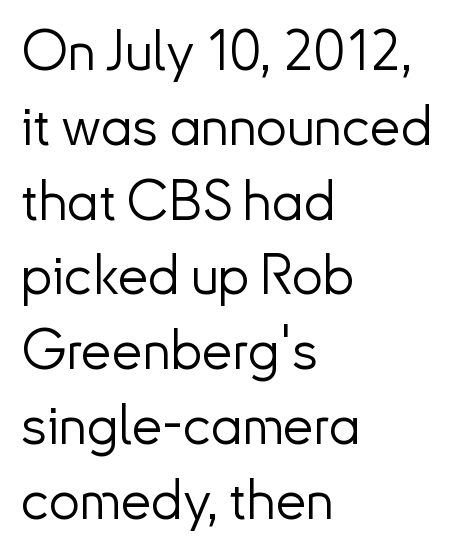
Q: Is the text bold? A: No.
Q: Is the text italic (slanted)? A: No, it is upright.
Q: Is the typeface a serif or a sans-serif typeface? A: Sans-serif.
Q: Is the text underlined? A: No.
Q: How is the paragraph aligned? A: Left-aligned.
Q: Is the spacing between letters normal or unusually wide? A: Normal.
Q: Is the spacing between lines tight, normal or loose? A: Normal.
Q: Width (condensed, normal, or wide)? A: Normal.
Q: Stroke contrast? A: Low.
Q: x-height? A: Small.
Q: Monospaced? A: No.
